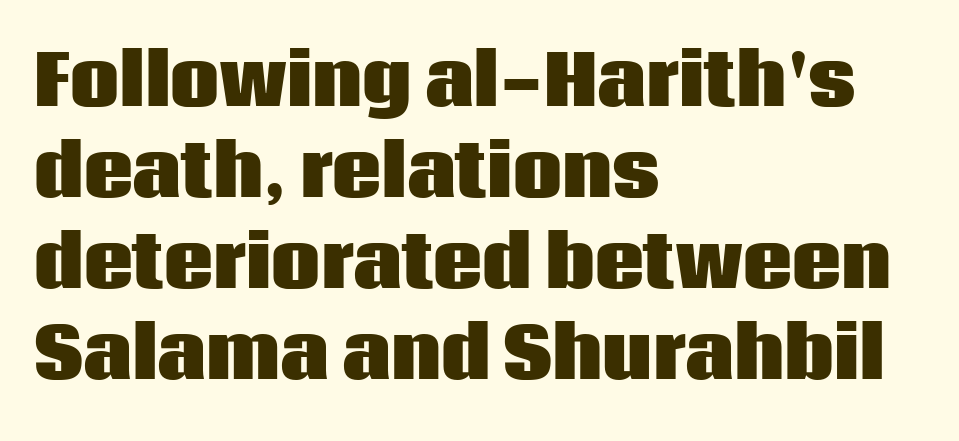
Plain, unruled lines of type. Default kerning and tracking; the words read as compact shapes. Teacher's note: observe the even left margin — that is flush-left alignment. In terms of letterform style, serifs are entirely absent. Successive baselines arrive at the customary interval. Tall strokes in this sample are plumb rather than angled.
